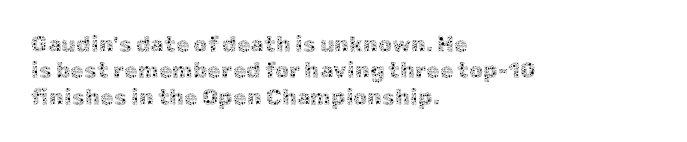
{"italic": "no", "bold": "no", "underline": "no", "align": "left", "line_spacing_ratio": 1.2, "letter_spacing": "normal", "letter_spacing_em": 0.0, "glyph_px": 22}
